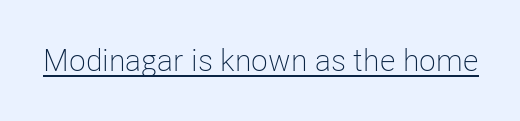
{"serif": "no", "italic": "no", "bold": "no", "weight": "light", "width": "condensed", "stroke_contrast": "low", "x_height": "medium", "monospaced": "no", "underline": "yes", "letter_spacing": "normal", "letter_spacing_em": 0.0, "glyph_px": 31}
